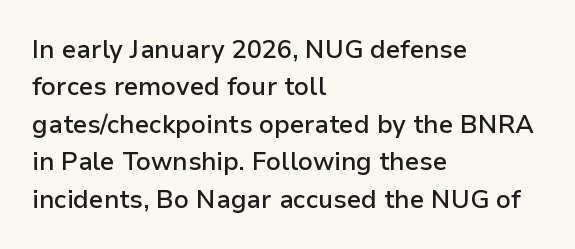
Q: Is the text bold? A: Semi-bold.
Q: Is the text italic (slanted)? A: No, it is upright.
Q: Is the text underlined? A: No.
Q: How is the paragraph aligned? A: Left-aligned.
Q: Is the spacing between letters normal or unusually wide? A: Normal.
Q: Is the spacing between lines tight, normal or loose? A: Normal.
